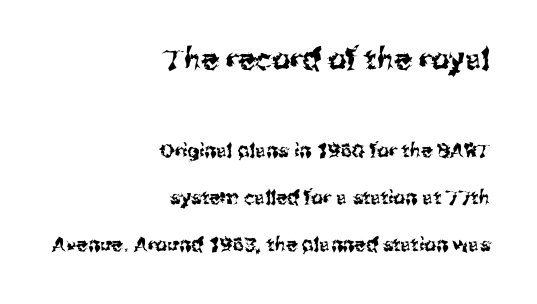
Q: Is the text italic (slanted)? A: No, it is upright.
Q: Is the typeface a serif or a sans-serif typeface? A: Sans-serif.
Q: Is the text underlined? A: No.
Q: How is the paragraph aligned? A: Right-aligned.
Q: Is the spacing between letters normal or unusually wide? A: Normal.
Q: Is the spacing between lines tight, normal or loose? A: Loose.
Q: Which block of text is set in a larger size, the first (top) or the second (bottom)? A: The first (top) one.
Q: Width (condensed, normal, or wide)? A: Normal.
Q: Stroke contrast? A: Medium.
Q: x-height? A: Medium.
Q: Monospaced? A: No.
